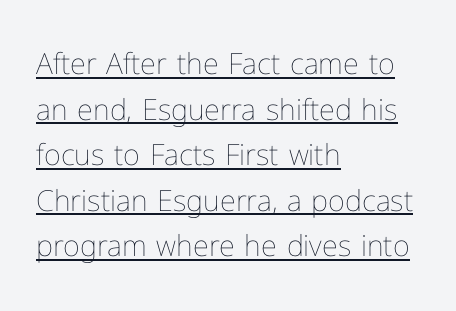
Each stroke keeps to a modest, everyday thickness or less. Vertically, the passage feels balanced, rows spaced as you'd expect. Decoration check: the copy is underlined. Proportional: the letters do not fall into vertical columns. A roman cut, with each character standing at attention.
